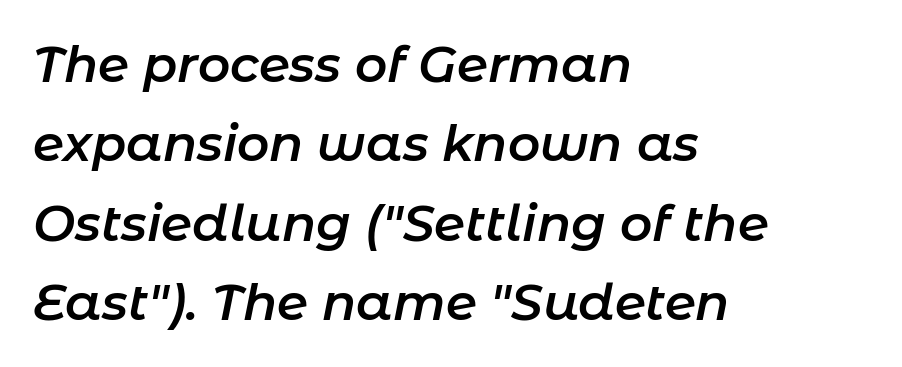
The image shows 50 px semibold type, italic (leaning right); set left-aligned, normal line spacing (1.59x), normal letter spacing, not underlined; low stroke contrast and a medium x-height.
